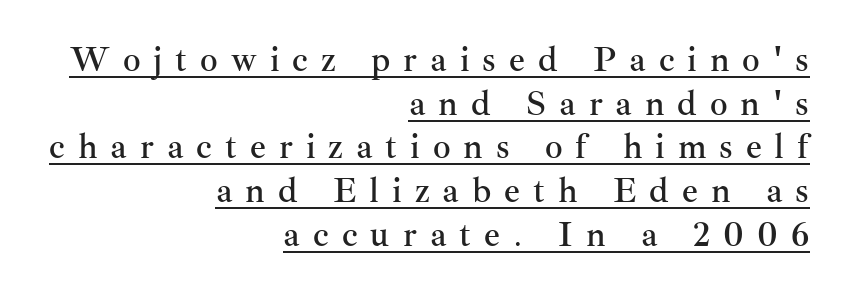
Q: Is the text italic (slanted)? A: No, it is upright.
Q: Is the typeface a serif or a sans-serif typeface? A: Serif.
Q: Is the text underlined? A: Yes.
Q: How is the paragraph aligned? A: Right-aligned.
Q: Is the spacing between letters normal or unusually wide? A: Unusually wide.
Q: Is the spacing between lines tight, normal or loose? A: Normal.
Q: Width (condensed, normal, or wide)? A: Normal.
Q: Stroke contrast? A: Medium.
Q: x-height? A: Small.
Q: Monospaced? A: No.
